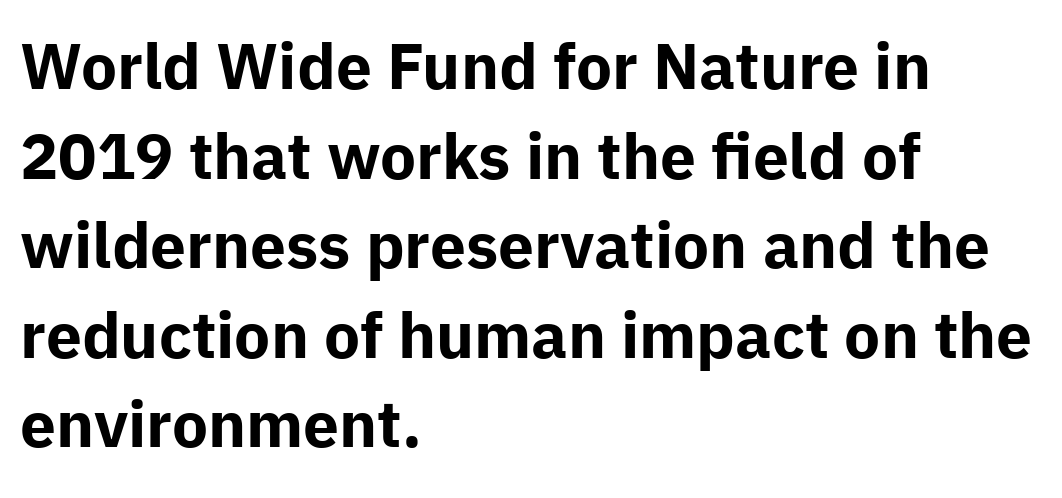
{"serif": "no", "italic": "no", "bold": "yes", "weight": "bold", "width": "normal", "stroke_contrast": "low", "x_height": "medium", "monospaced": "no", "underline": "no", "align": "left", "line_spacing": "normal", "line_spacing_ratio": 1.4, "letter_spacing": "normal", "letter_spacing_em": 0.0, "glyph_px": 64}
